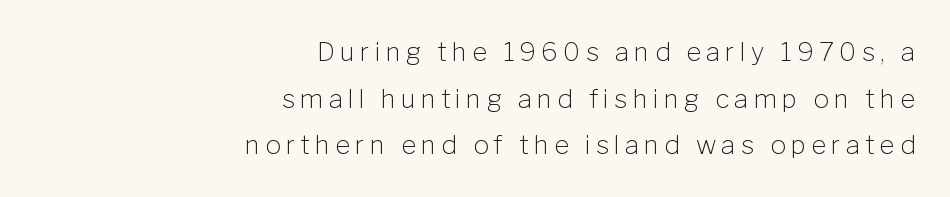
{"italic": "no", "bold": "no", "underline": "no", "align": "right", "line_spacing_ratio": 1.79, "letter_spacing": "wide", "letter_spacing_em": 0.2, "glyph_px": 26}
